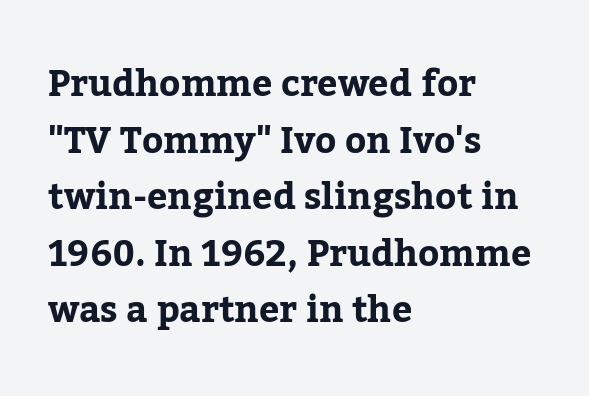
The image shows 36 px bold serif type, upright; set left-aligned, normal line spacing (1.57x), normal letter spacing, not underlined; low stroke contrast and a medium x-height.
